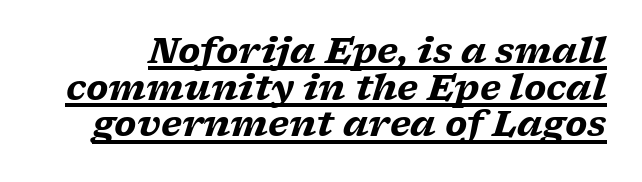
{"serif": "yes", "italic": "yes", "lean": "right", "slant_degrees": 17, "bold": "yes", "weight": "heavy", "width": "wide", "stroke_contrast": "low", "x_height": "medium", "monospaced": "no", "underline": "yes", "line_spacing": "tight", "line_spacing_ratio": 1.05, "letter_spacing": "normal", "letter_spacing_em": 0.0, "glyph_px": 35}
